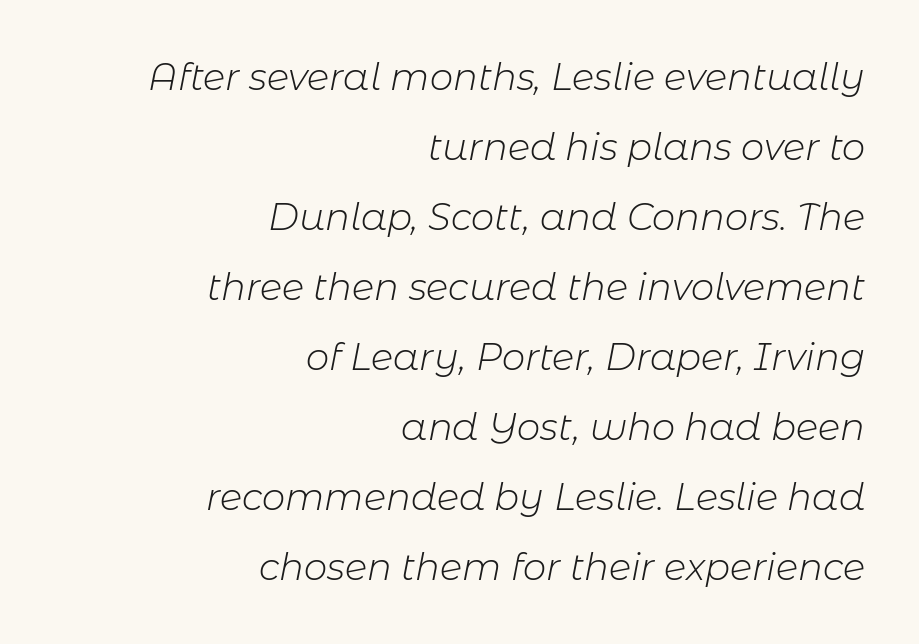
Q: Is the text bold? A: No.
Q: Is the text italic (slanted)? A: Yes, it leans right by about 11 degrees.
Q: Is the text underlined? A: No.
Q: How is the paragraph aligned? A: Right-aligned.
Q: Is the spacing between letters normal or unusually wide? A: Normal.
Q: Width (condensed, normal, or wide)? A: Normal.
Q: Stroke contrast? A: Low.
Q: x-height? A: Medium.
Q: Monospaced? A: No.
